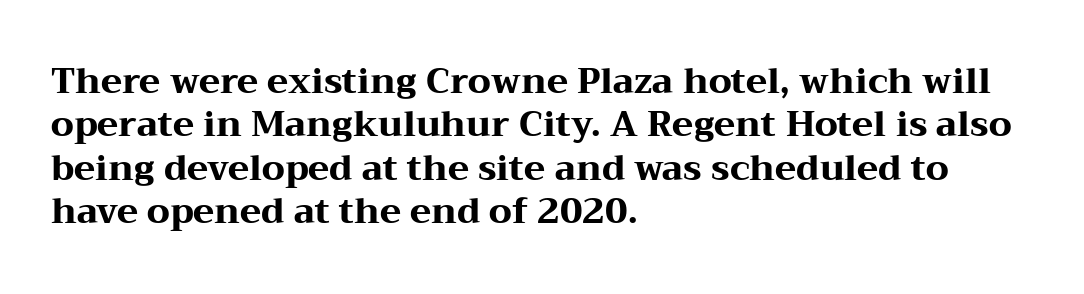
The image shows 35 px heavy, wide serif type, upright; set left-aligned, line spacing 1.24x, normal letter spacing, not underlined; medium stroke contrast and a medium x-height.
